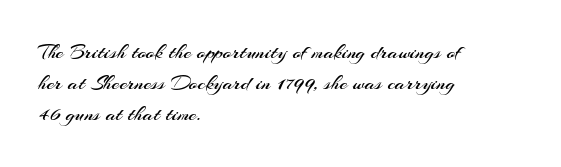
The image shows 22 px text type; set left-aligned, normal line spacing (1.41x), normal letter spacing, not underlined.
